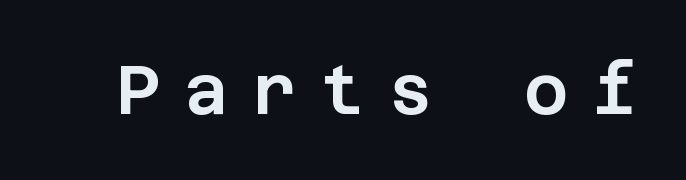
Q: Is the text italic (slanted)? A: No, it is upright.
Q: Is the typeface a serif or a sans-serif typeface? A: Sans-serif.
Q: Is the text underlined? A: No.
Q: Is the spacing between letters normal or unusually wide? A: Unusually wide.
Q: Width (condensed, normal, or wide)? A: Normal.
Q: Stroke contrast? A: Low.
Q: x-height? A: Large.
